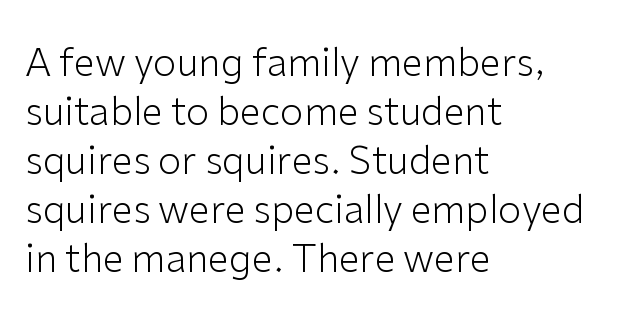
The image shows 38 px light sans-serif type, upright; set left-aligned, normal line spacing (1.29x), normal letter spacing, not underlined; low stroke contrast and a medium x-height.
